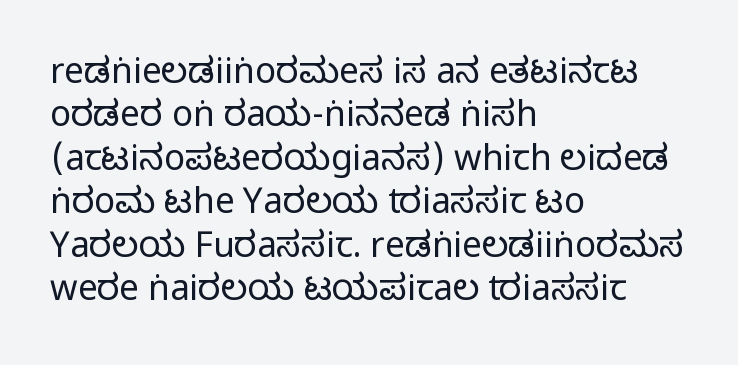
These lines are composed in type without serifs. Quick note: not italic, upright. Summary of weight: not heavy and not bold. Character widths vary here, with narrow letters taking less room than wide ones. Bare-footed words on every line.
